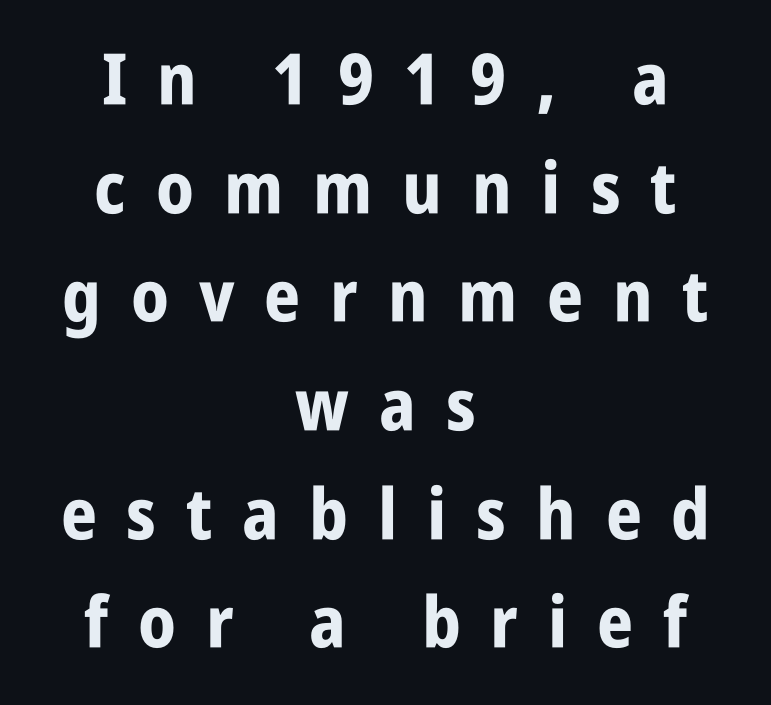
{"serif": "no", "italic": "no", "bold": "yes", "weight": "bold", "width": "condensed", "stroke_contrast": "low", "x_height": "large", "monospaced": "no", "underline": "no", "align": "center", "line_spacing": "normal", "line_spacing_ratio": 1.53, "letter_spacing": "wide", "letter_spacing_em": 0.42, "glyph_px": 71}
